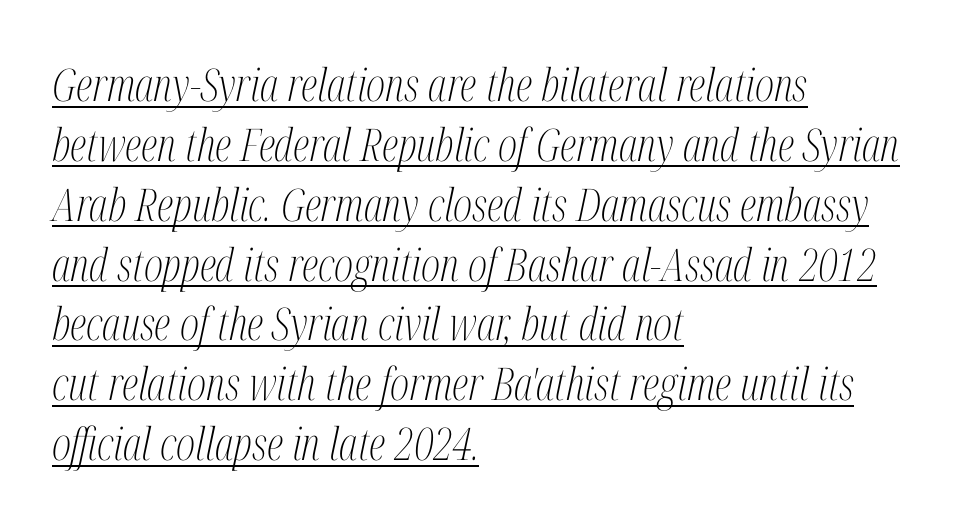
The image shows 45 px light, condensed serif type, italic (leaning right); set left-aligned, normal line spacing (1.33x), normal letter spacing, underlined; medium stroke contrast and a medium x-height.
